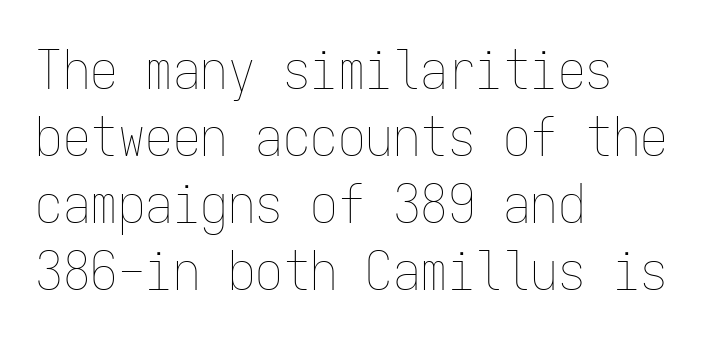
Q: Is the text bold? A: No.
Q: Is the text italic (slanted)? A: No, it is upright.
Q: Is the text underlined? A: No.
Q: How is the paragraph aligned? A: Left-aligned.
Q: Is the spacing between letters normal or unusually wide? A: Normal.
Q: Width (condensed, normal, or wide)? A: Condensed.
Q: Stroke contrast? A: Low.
Q: x-height? A: Medium.
Q: Monospaced? A: Yes.
